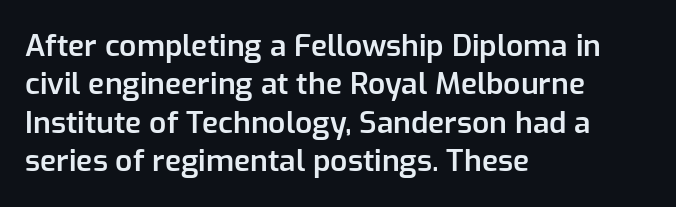
Q: Is the text bold? A: Semi-bold.
Q: Is the text italic (slanted)? A: No, it is upright.
Q: Is the typeface a serif or a sans-serif typeface? A: Sans-serif.
Q: Is the text underlined? A: No.
Q: How is the paragraph aligned? A: Left-aligned.
Q: Is the spacing between letters normal or unusually wide? A: Normal.
Q: Is the spacing between lines tight, normal or loose? A: Normal.
Q: Width (condensed, normal, or wide)? A: Normal.
Q: Stroke contrast? A: Low.
Q: x-height? A: Medium.
Q: Monospaced? A: No.
